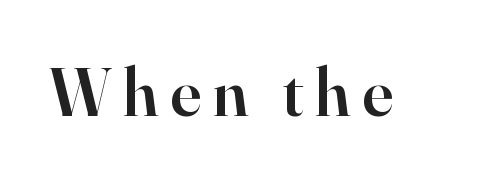
Q: Is the text bold? A: Semi-bold.
Q: Is the text italic (slanted)? A: No, it is upright.
Q: Is the typeface a serif or a sans-serif typeface? A: Serif.
Q: Is the text underlined? A: No.
Q: Width (condensed, normal, or wide)? A: Normal.
Q: Stroke contrast? A: High.
Q: x-height? A: Small.
Q: Monospaced? A: No.
